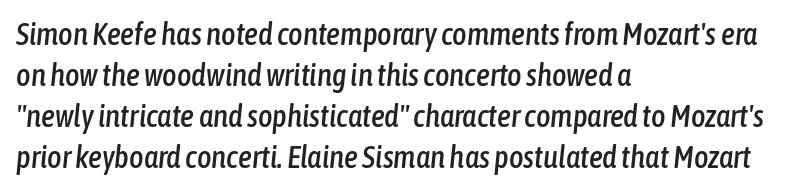
Q: Is the text italic (slanted)? A: Yes, it leans right by about 6 degrees.
Q: Is the text underlined? A: No.
Q: How is the paragraph aligned? A: Left-aligned.
Q: Is the spacing between letters normal or unusually wide? A: Normal.
Q: Is the spacing between lines tight, normal or loose? A: Normal.
Q: Width (condensed, normal, or wide)? A: Condensed.
Q: Stroke contrast? A: Low.
Q: x-height? A: Medium.
Q: Monospaced? A: No.
